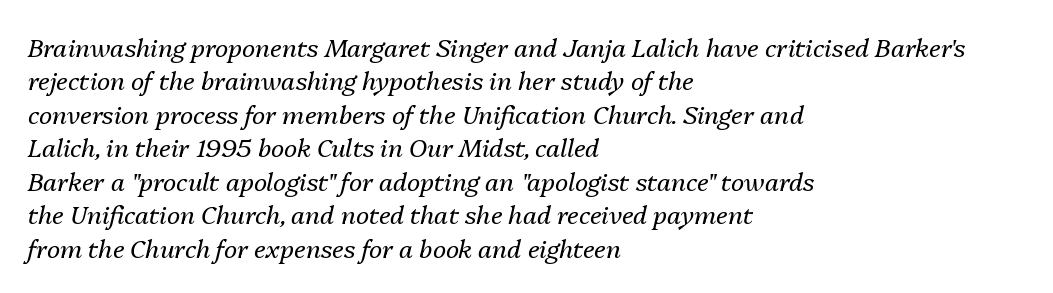
{"italic": "yes", "lean": "right", "slant_degrees": 13, "bold": "no", "underline": "no", "align": "left", "line_spacing": "normal", "line_spacing_ratio": 1.34, "letter_spacing": "normal", "letter_spacing_em": 0.0, "glyph_px": 25}
